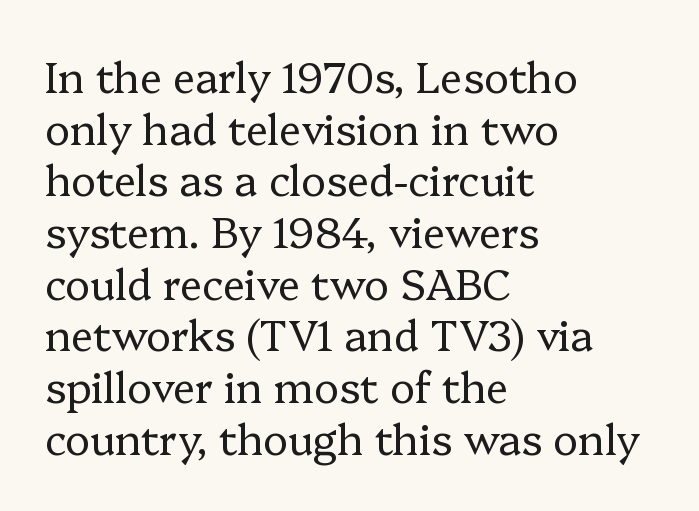
Q: Is the text bold? A: No.
Q: Is the text italic (slanted)? A: No, it is upright.
Q: Is the typeface a serif or a sans-serif typeface? A: Serif.
Q: Is the text underlined? A: No.
Q: How is the paragraph aligned? A: Left-aligned.
Q: Is the spacing between letters normal or unusually wide? A: Normal.
Q: Width (condensed, normal, or wide)? A: Normal.
Q: Stroke contrast? A: Low.
Q: x-height? A: Medium.
Q: Monospaced? A: No.
